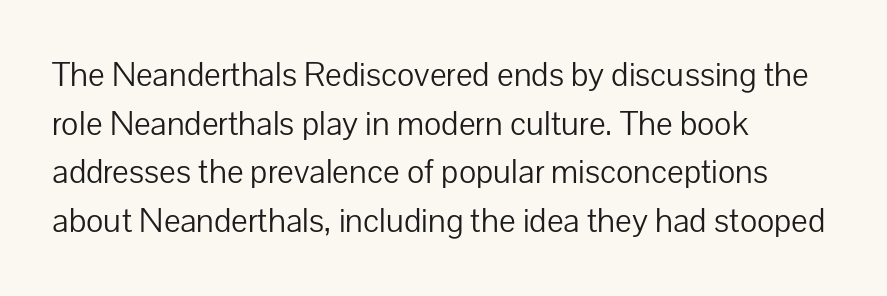
Q: Is the text bold? A: No.
Q: Is the text italic (slanted)? A: No, it is upright.
Q: Is the typeface a serif or a sans-serif typeface? A: Sans-serif.
Q: Is the text underlined? A: No.
Q: How is the paragraph aligned? A: Left-aligned.
Q: Is the spacing between letters normal or unusually wide? A: Normal.
Q: Is the spacing between lines tight, normal or loose? A: Normal.
Q: Width (condensed, normal, or wide)? A: Normal.
Q: Stroke contrast? A: Low.
Q: x-height? A: Medium.
Q: Monospaced? A: No.
